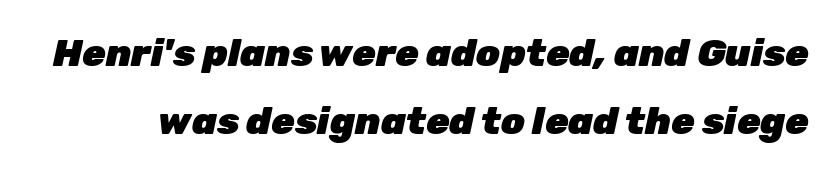
Every letter is thick-stroked: bold, no question. Does extra space separate the letters? No, they use regular spacing. Note the varied advance widths — an 'i' is clearly narrower than an 'm'. Words float on clear page, feet unadorned.
